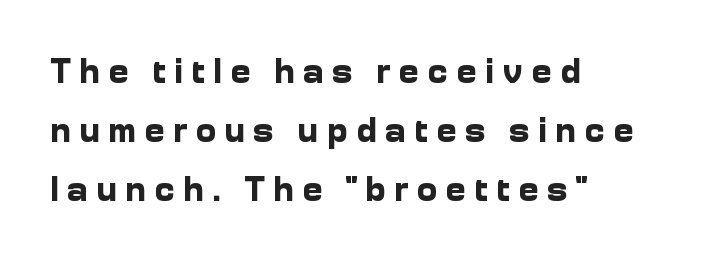
Q: Is the text bold? A: Yes.
Q: Is the text italic (slanted)? A: No, it is upright.
Q: Is the typeface a serif or a sans-serif typeface? A: Sans-serif.
Q: Is the text underlined? A: No.
Q: How is the paragraph aligned? A: Left-aligned.
Q: Is the spacing between letters normal or unusually wide? A: Unusually wide.
Q: Is the spacing between lines tight, normal or loose? A: Normal.
Q: Width (condensed, normal, or wide)? A: Normal.
Q: Stroke contrast? A: Low.
Q: x-height? A: Medium.
Q: Monospaced? A: No.
